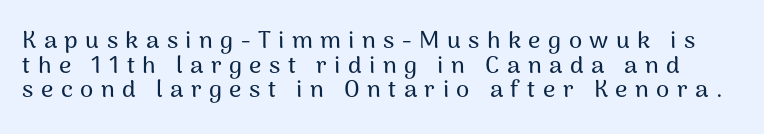
Ascenders rise straight up at ninety degrees. Words appear elongated and porous because spacing is wide. The area under the type is left untouched. Is there much room between lines? No — they nearly touch.
